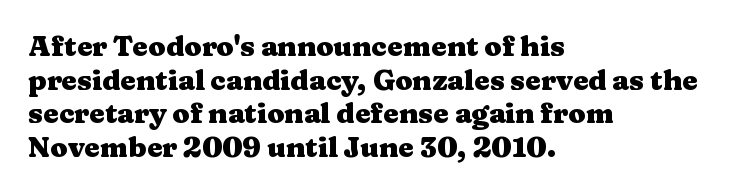
Q: Is the text bold? A: Yes.
Q: Is the text italic (slanted)? A: No, it is upright.
Q: Is the typeface a serif or a sans-serif typeface? A: Serif.
Q: Is the text underlined? A: No.
Q: How is the paragraph aligned? A: Left-aligned.
Q: Is the spacing between letters normal or unusually wide? A: Normal.
Q: Width (condensed, normal, or wide)? A: Wide.
Q: Stroke contrast? A: Medium.
Q: x-height? A: Medium.
Q: Monospaced? A: No.
